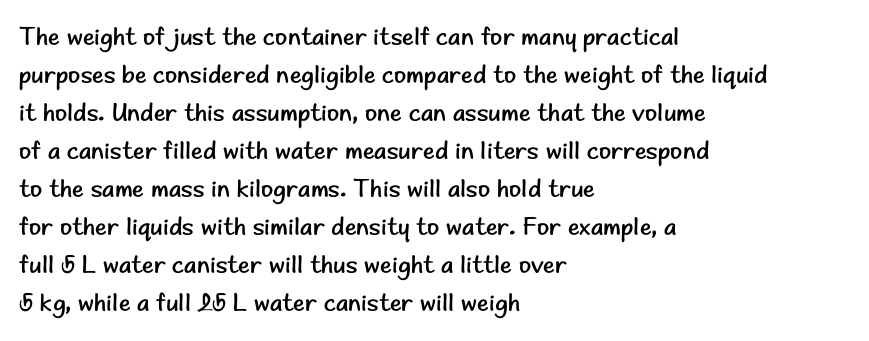
The font's upright variant was chosen for this text. The specimen omits any rule beneath the text block's lines. All the whitespace from short lines collects on the right. Tracking here is standard; glyphs follow each other at the usual distance.
